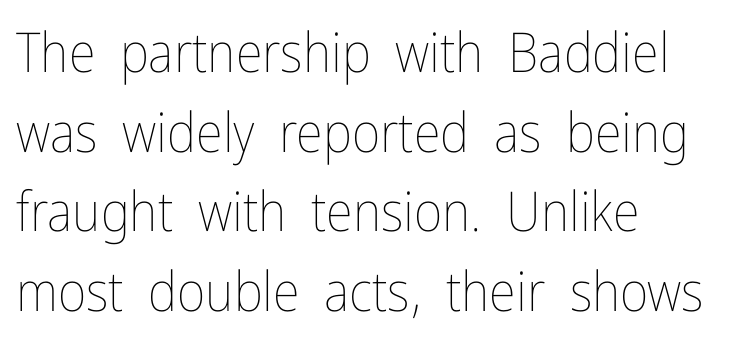
Do the characters align in a grid? No, the font is proportional. Stems here are at most as thick as an everyday book face. A roman cut, with each character standing at attention. Notice how the passage keeps a crisp vertical edge on the left only. Look at the tracking — it's just the regular setting, nothing added.
